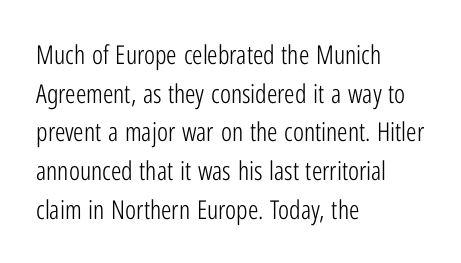
The image shows 26 px text type, upright; set left-aligned, normal line spacing (1.49x), normal letter spacing, not underlined.
